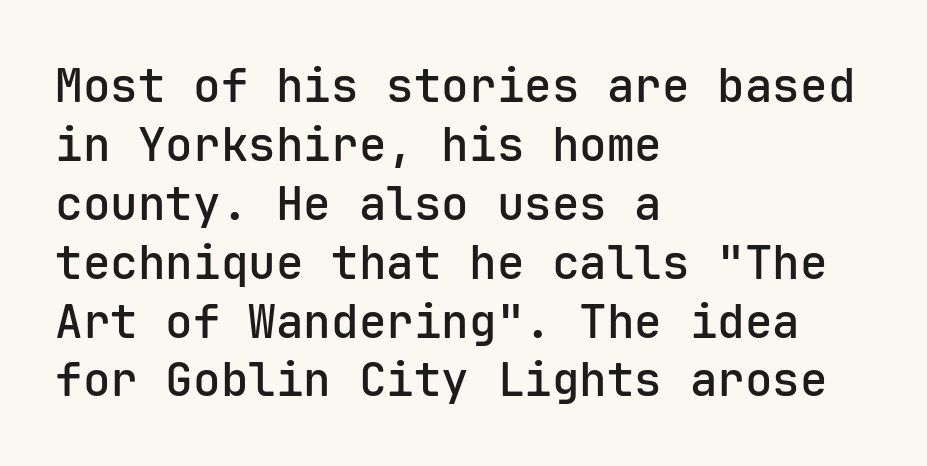
Q: Is the text bold? A: Semi-bold.
Q: Is the text italic (slanted)? A: No, it is upright.
Q: Is the typeface a serif or a sans-serif typeface? A: Sans-serif.
Q: Is the text underlined? A: No.
Q: How is the paragraph aligned? A: Left-aligned.
Q: Is the spacing between letters normal or unusually wide? A: Normal.
Q: Is the spacing between lines tight, normal or loose? A: Normal.
Q: Width (condensed, normal, or wide)? A: Normal.
Q: Stroke contrast? A: Low.
Q: x-height? A: Medium.
Q: Monospaced? A: Yes.
